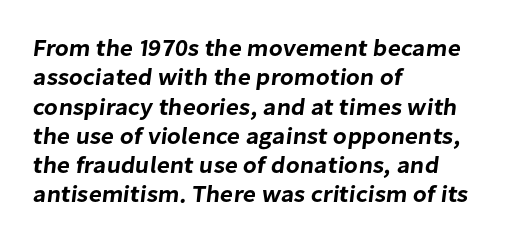
The passage shown has conventional tracking throughout. The zone under the glyphs is completely vacant. Alignment: flush left.
